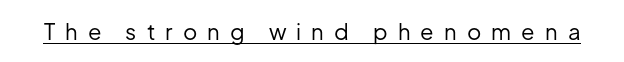
The image shows 22 px text type, upright; set unusually wide letter spacing (+0.46 em), underlined.
